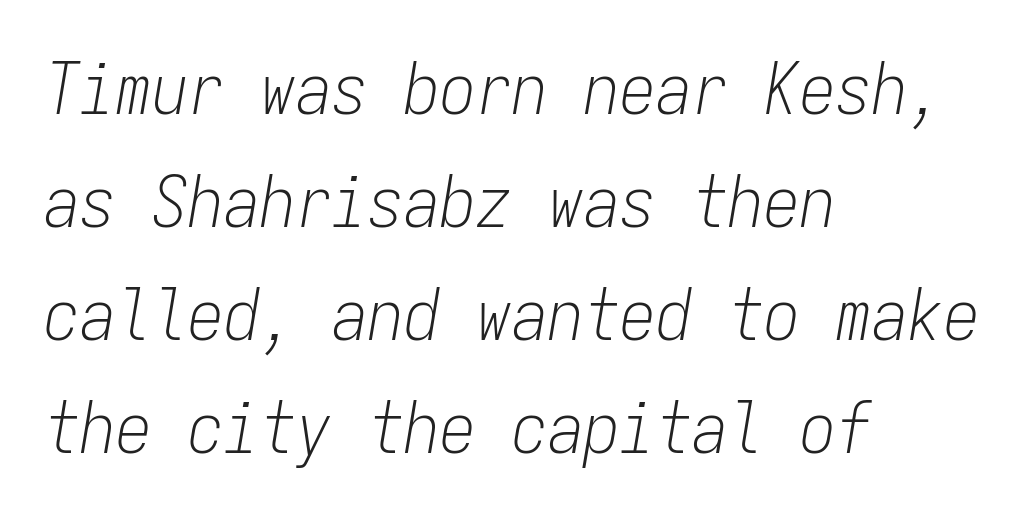
Do the characters align in a grid? Yes, the font is monospaced. What's the leading like? Ordinary, nothing unusual. The line texture is even and compact thanks to regular tracking. Check under the words: just untouched page.
